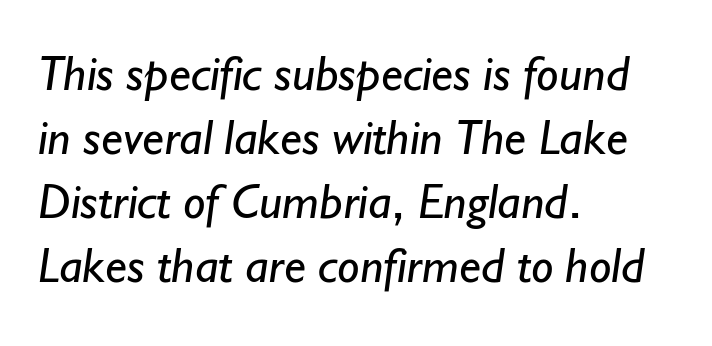
{"serif": "no", "bold": "no", "weight": "regular", "width": "normal", "stroke_contrast": "low", "x_height": "small", "monospaced": "no", "underline": "no", "align": "left", "line_spacing": "normal", "line_spacing_ratio": 1.28, "letter_spacing": "normal", "letter_spacing_em": 0.0, "glyph_px": 50}
